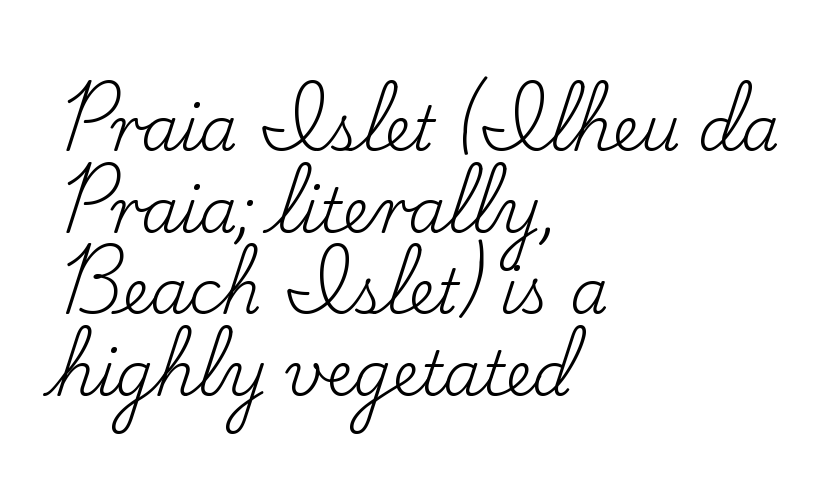
{"serif": "yes", "bold": "no", "weight": "regular", "width": "normal", "stroke_contrast": "low", "x_height": "small", "monospaced": "no", "underline": "no", "align": "left", "line_spacing": "normal", "line_spacing_ratio": 1.34, "letter_spacing": "normal", "letter_spacing_em": 0.0, "glyph_px": 61}
